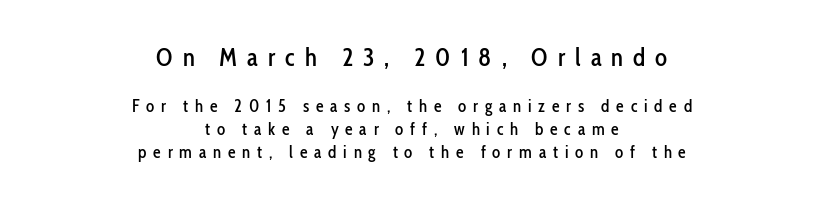
{"italic": "no", "underline": "no", "align": "center", "line_spacing": "normal", "line_spacing_ratio": 1.35, "letter_spacing": "wide", "letter_spacing_em": 0.4, "larger_block": "first", "size_ratio": 1.47, "glyph_px": 25}
